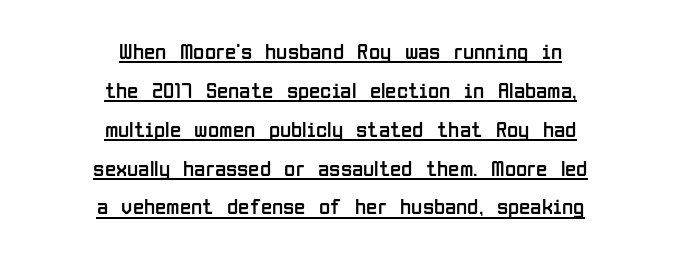
{"italic": "no", "bold": "no", "underline": "yes", "align": "center", "line_spacing": "normal", "line_spacing_ratio": 1.69, "letter_spacing": "normal", "letter_spacing_em": 0.0, "glyph_px": 23}
